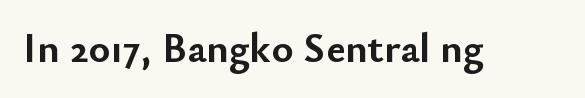
{"serif": "no", "italic": "no", "bold": "yes", "weight": "semibold", "width": "normal", "stroke_contrast": "low", "x_height": "small", "monospaced": "no", "underline": "no", "letter_spacing": "normal", "letter_spacing_em": 0.0, "glyph_px": 42}
